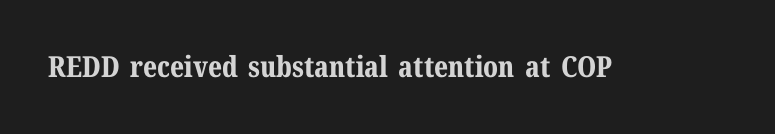
Q: Is the text bold? A: Yes.
Q: Is the text italic (slanted)? A: No, it is upright.
Q: Is the typeface a serif or a sans-serif typeface? A: Serif.
Q: Is the text underlined? A: No.
Q: Is the spacing between letters normal or unusually wide? A: Normal.
Q: Width (condensed, normal, or wide)? A: Normal.
Q: Stroke contrast? A: Medium.
Q: x-height? A: Medium.
Q: Monospaced? A: No.
